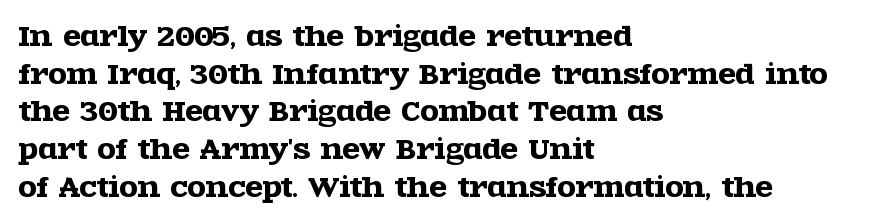
The image shows 26 px text type, upright; set left-aligned, normal line spacing (1.45x), normal letter spacing, not underlined.
